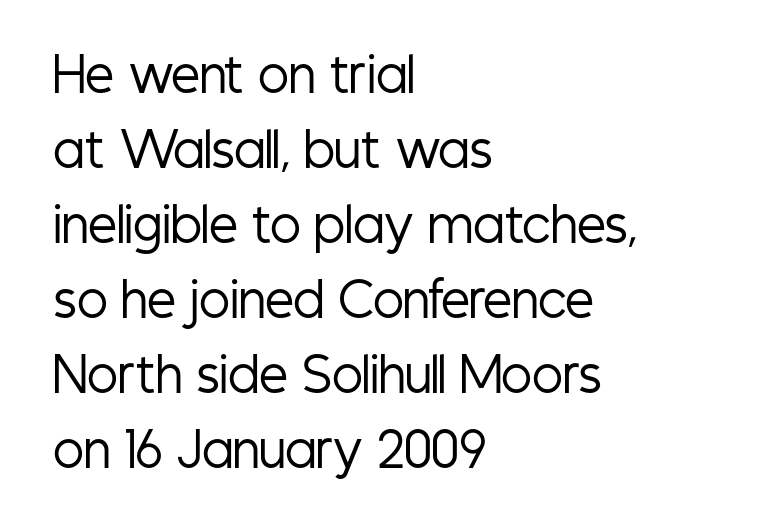
The image shows 46 px regular-weight, condensed sans-serif type, upright; set left-aligned, normal line spacing (1.63x), normal letter spacing, not underlined; low stroke contrast and a medium x-height.
